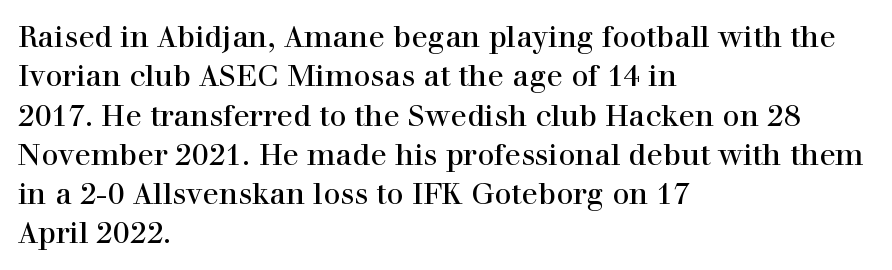
{"serif": "yes", "italic": "no", "bold": "no", "weight": "regular", "width": "normal", "stroke_contrast": "high", "x_height": "medium", "monospaced": "no", "underline": "no", "align": "left", "line_spacing": "normal", "line_spacing_ratio": 1.31, "letter_spacing": "normal", "letter_spacing_em": 0.0, "glyph_px": 30}
